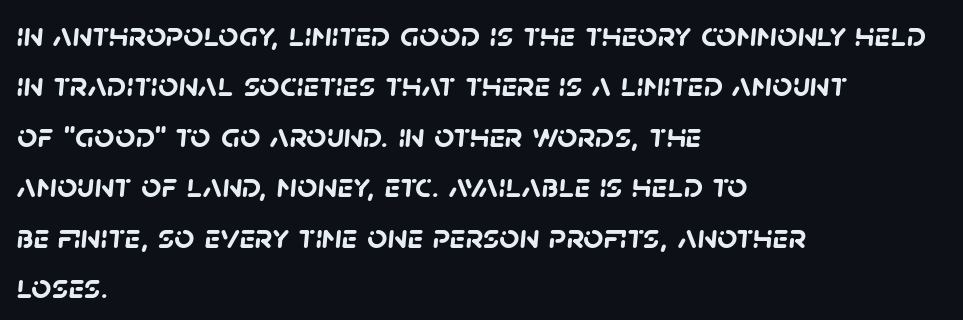
Horizontally, the lines are justified to the leading edge only. Default kerning and tracking; the words read as compact shapes. Evenly set lines give the paragraph a standard silhouette. Descender tails drop into unmarked territory. Grotesque or geometric, the face here clearly has no serifs. Think of a printed novel: that variable character pitch is what you see here.
